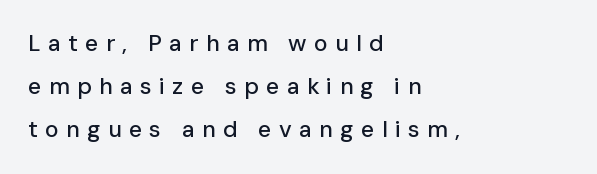
Every row of glyphs begins at an identical x-position on the left. The words here are not underlined. Posture: upright roman. In terms of letterspacing, this is a distinctly airy, spread setting.
